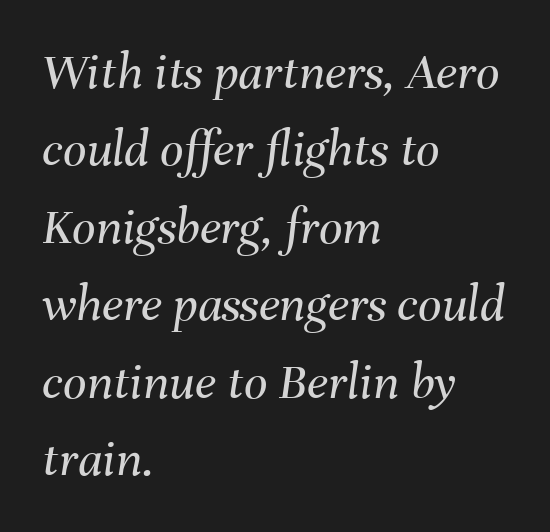
The cut favours lightness, reaching ordinary text weight at its darkest. The line-height multiplier appears to be the usual default. These lines keep a tight, regular rhythm from letter to letter. Designer's note — italics engaged. The paragraph has a hard left edge and a soft right edge. A bare baseline throughout the passage.
